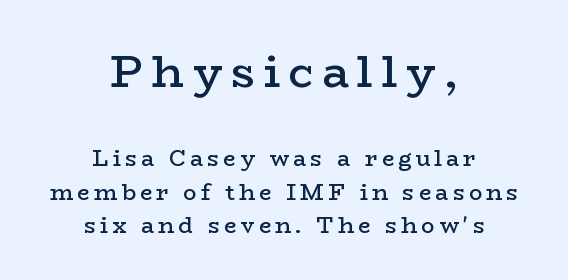
Q: Is the text bold? A: Semi-bold.
Q: Is the text italic (slanted)? A: No, it is upright.
Q: Is the typeface a serif or a sans-serif typeface? A: Serif.
Q: Is the text underlined? A: No.
Q: How is the paragraph aligned? A: Centered.
Q: Is the spacing between lines tight, normal or loose? A: Normal.
Q: Which block of text is set in a larger size, the first (top) or the second (bottom)? A: The first (top) one.
Q: Width (condensed, normal, or wide)? A: Wide.
Q: Stroke contrast? A: Low.
Q: x-height? A: Medium.
Q: Monospaced? A: No.
